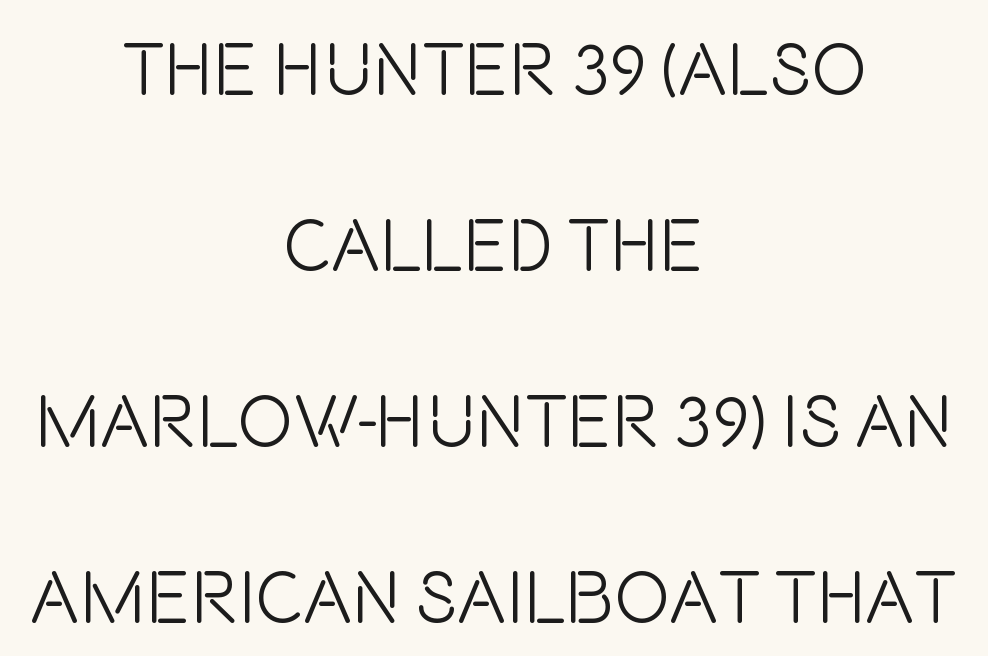
The image shows 74 px light, condensed sans-serif type, upright; set centered, loose line spacing (2.38x), normal letter spacing, not underlined; low stroke contrast and a large x-height.
